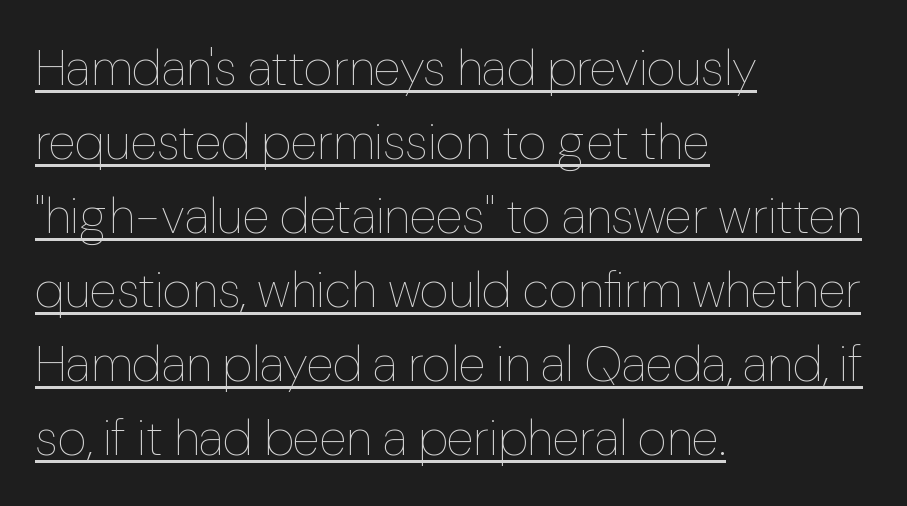
Has an underline been added? It has. Designer's note — italics off, roman on. Does the copy run flush right? No — it runs flush left. These lines are rendered in a variable-pitch font. How would I describe the line gaps? Plain and ordinary. The font sits on the lighter half of the weight spectrum, regular included.
